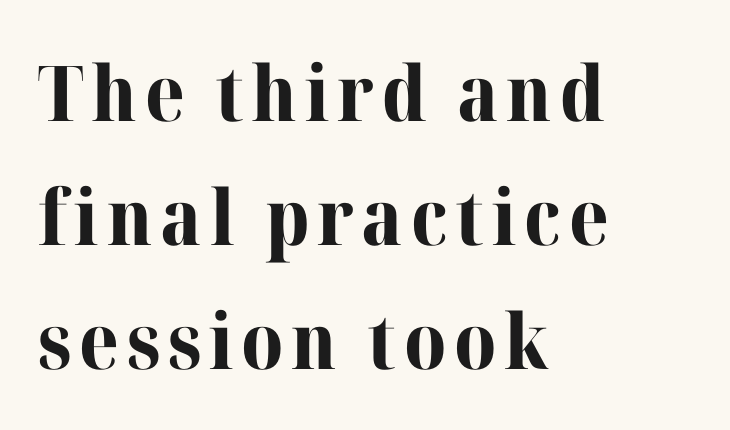
{"serif": "yes", "italic": "no", "bold": "yes", "weight": "bold", "width": "normal", "stroke_contrast": "high", "x_height": "medium", "monospaced": "no", "underline": "no", "align": "left", "line_spacing": "normal", "line_spacing_ratio": 1.61, "glyph_px": 77}
